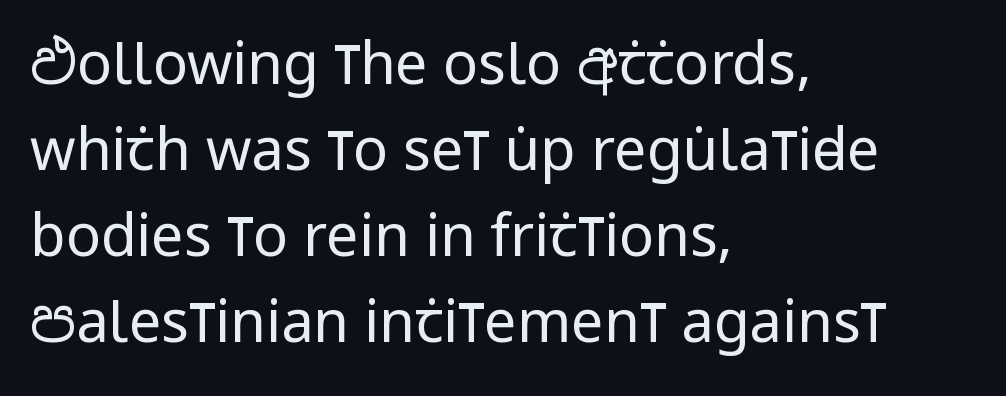
{"serif": "no", "italic": "no", "bold": "no", "weight": "regular", "width": "condensed", "stroke_contrast": "low", "x_height": "large", "monospaced": "no", "underline": "no", "align": "left", "line_spacing": "normal", "line_spacing_ratio": 1.48, "letter_spacing": "normal", "letter_spacing_em": 0.0, "glyph_px": 58}
